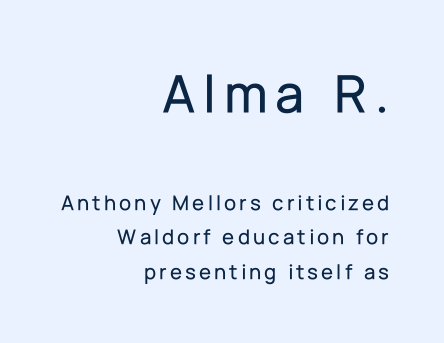
The image shows 56 px sans-serif type, upright; set right-aligned, normal line spacing (1.56x), not underlined; the first (top) block is 2.55x larger; low stroke contrast and a medium x-height.
